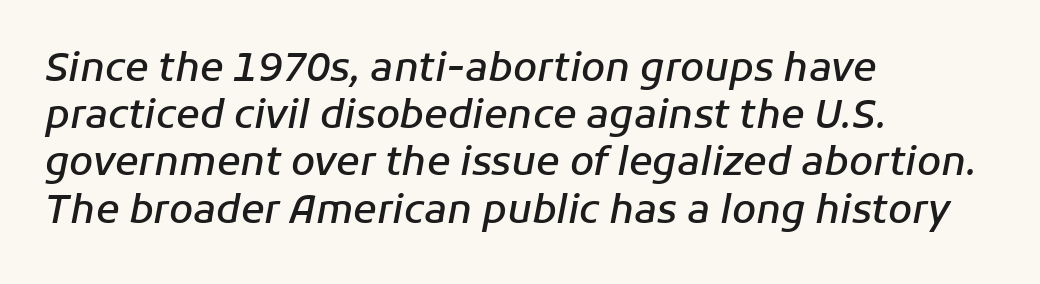
{"italic": "yes", "lean": "right", "slant_degrees": 11, "bold": "semi", "weight": "semibold", "width": "normal", "stroke_contrast": "low", "x_height": "medium", "monospaced": "no", "underline": "no", "align": "left", "line_spacing_ratio": 1.21, "letter_spacing": "normal", "letter_spacing_em": 0.0, "glyph_px": 39}
